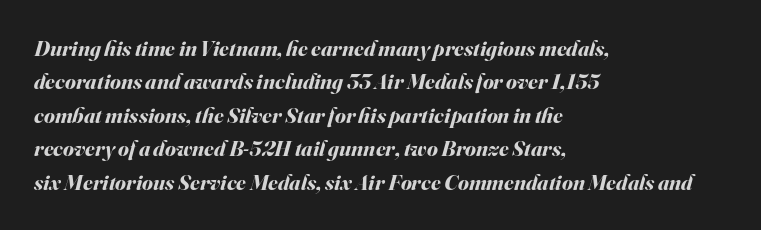
{"italic": "yes", "lean": "right", "slant_degrees": 16, "bold": "yes", "underline": "no", "align": "left", "line_spacing": "normal", "line_spacing_ratio": 1.52, "letter_spacing": "normal", "letter_spacing_em": 0.0, "glyph_px": 22}
